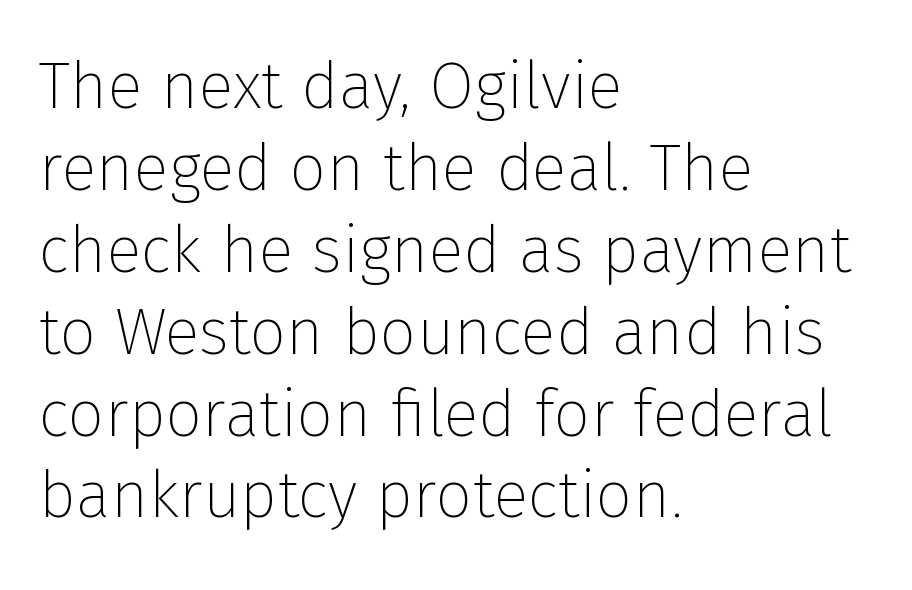
Q: Is the text bold? A: No.
Q: Is the text italic (slanted)? A: No, it is upright.
Q: Is the typeface a serif or a sans-serif typeface? A: Sans-serif.
Q: Is the text underlined? A: No.
Q: How is the paragraph aligned? A: Left-aligned.
Q: Is the spacing between letters normal or unusually wide? A: Normal.
Q: Is the spacing between lines tight, normal or loose? A: Normal.
Q: Width (condensed, normal, or wide)? A: Normal.
Q: Stroke contrast? A: Low.
Q: x-height? A: Medium.
Q: Monospaced? A: No.
